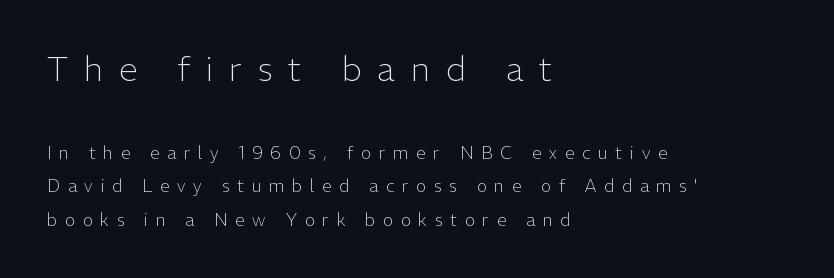
{"serif": "no", "italic": "no", "bold": "no", "weight": "light", "width": "normal", "stroke_contrast": "low", "x_height": "medium", "monospaced": "no", "underline": "no", "align": "left", "line_spacing": "loose", "line_spacing_ratio": 1.98, "letter_spacing": "wide", "letter_spacing_em": 0.46, "larger_block": "first", "size_ratio": 2.0, "glyph_px": 34}
